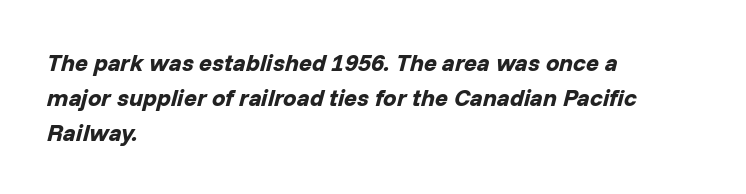
The image shows 24 px bold type, italic (leaning right); set left-aligned, normal line spacing (1.45x), normal letter spacing, not underlined.
